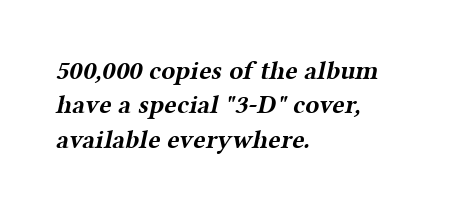
The image shows 26 px bold type; set left-aligned, normal line spacing (1.32x), normal letter spacing, not underlined.
